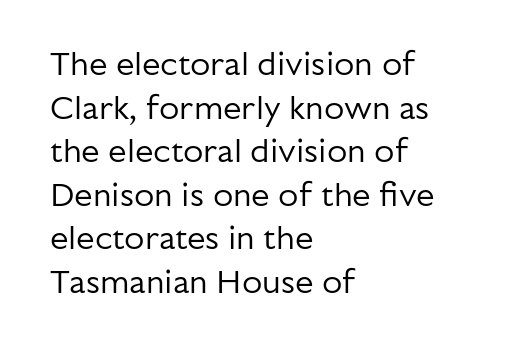
The image shows 33 px regular-weight sans-serif type, upright; set left-aligned, normal line spacing (1.32x), normal letter spacing, not underlined; low stroke contrast and a medium x-height.
